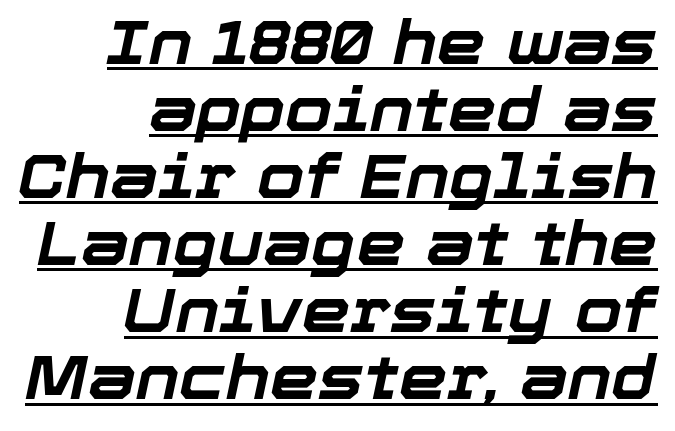
The image shows 61 px bold type, italic (leaning right); set right-aligned, tight line spacing (1.1x), normal letter spacing, underlined; low stroke contrast and a medium x-height.
